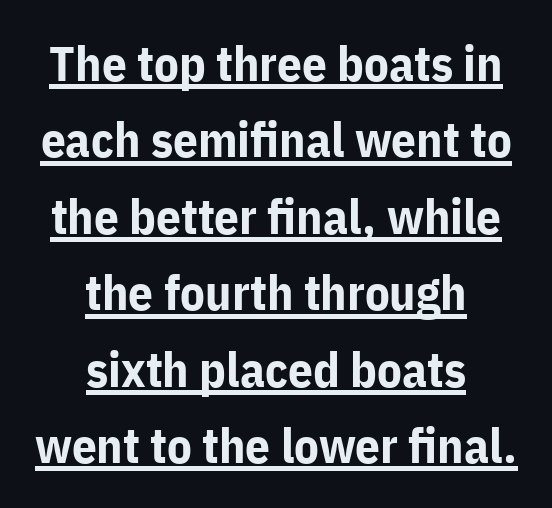
Q: Is the text bold? A: Yes.
Q: Is the text italic (slanted)? A: No, it is upright.
Q: Is the typeface a serif or a sans-serif typeface? A: Sans-serif.
Q: Is the text underlined? A: Yes.
Q: How is the paragraph aligned? A: Centered.
Q: Is the spacing between letters normal or unusually wide? A: Normal.
Q: Is the spacing between lines tight, normal or loose? A: Normal.
Q: Width (condensed, normal, or wide)? A: Normal.
Q: Stroke contrast? A: Low.
Q: x-height? A: Medium.
Q: Monospaced? A: No.
